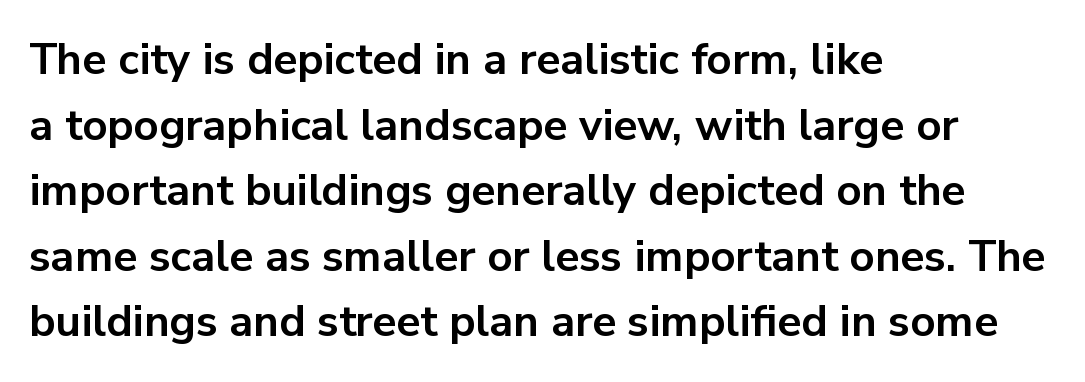
Typesetter's note: full bold, strokes at maximum text heaviness. One glance says typical: line gaps are just what's usual. The baseline area is clear. Font category for this specimen: sans-serif. Standard letterfit; no display-style spreading of the glyphs.
